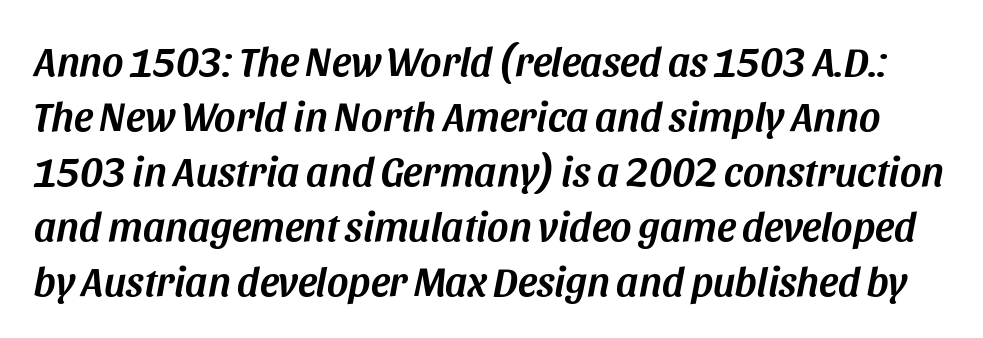
A typesetter would call this proportional, since set widths differ per character. Quick note: interline space is typical. The foot of each line stays bare and open. Nobody touched the tracking dial on this one. If you drew a line through each stem, it would be angled.
